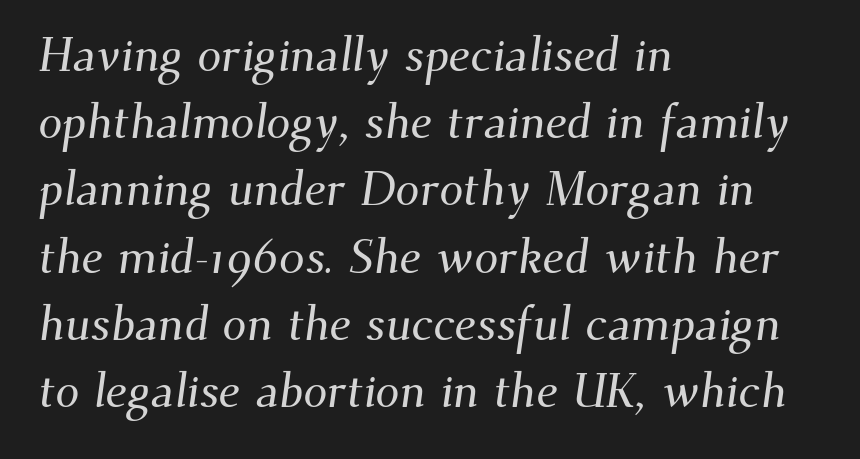
The rendering keeps characters at their native spacing. Looks like regular typesetting: each glyph gets only the width it needs. Typeset ragged right — the left edge is the straight one. Each row of text sits above clean, open space. The font family rendered here belongs to the serif group.
